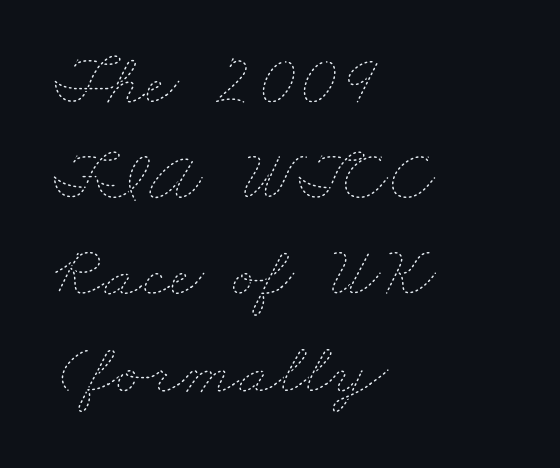
{"bold": "no", "weight": "thin", "width": "wide", "stroke_contrast": "low", "x_height": "small", "monospaced": "no", "underline": "no", "align": "left", "line_spacing": "normal", "line_spacing_ratio": 1.3, "letter_spacing": "normal", "letter_spacing_em": 0.0, "glyph_px": 74}
